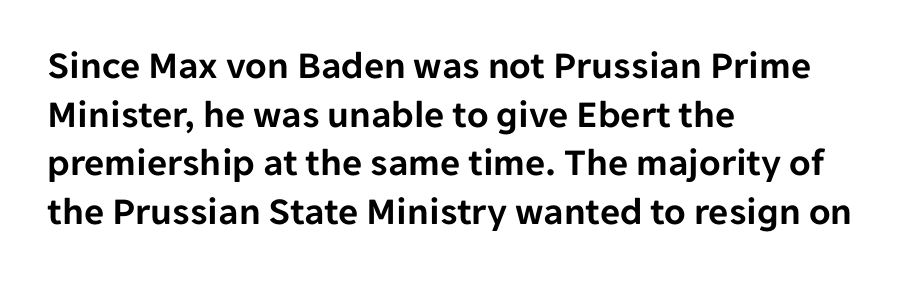
A student would call this left alignment; a typographer would say flush left, rag right. This is roman type, the default non-slanted kind. Rule under the text: the space is simply empty. This sample keeps an unexceptional amount of space between lines. The line texture is even and compact thanks to regular tracking. Note the varied advance widths — an 'i' is clearly narrower than an 'm'.
